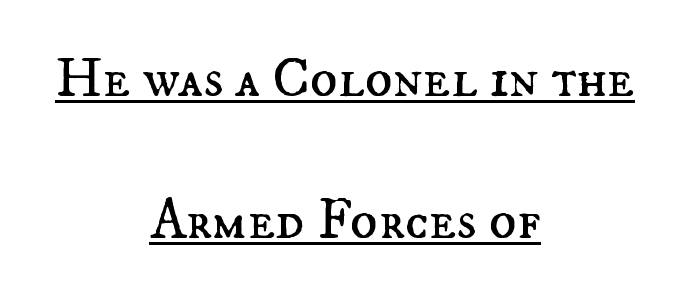
{"italic": "no", "bold": "no", "weight": "regular", "width": "normal", "stroke_contrast": "medium", "x_height": "small", "monospaced": "no", "underline": "yes", "align": "center", "line_spacing": "loose", "line_spacing_ratio": 2.49, "letter_spacing": "normal", "letter_spacing_em": 0.0, "glyph_px": 57}
